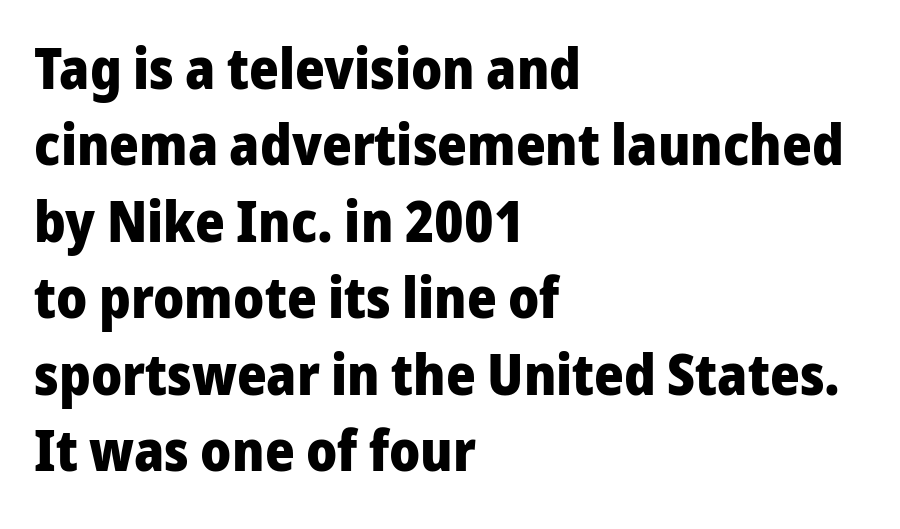
Bold? Absolutely — the strokes are thick and heavy. Rendered with straight, roman letterforms. Words float on clear page, feet unadorned. The rendering uses natural spacing where letterforms have individual widths. A typesetter would call this zero additional tracking.
